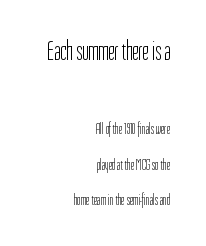
Q: Is the text bold? A: No.
Q: Is the text italic (slanted)? A: No, it is upright.
Q: Is the text underlined? A: No.
Q: How is the paragraph aligned? A: Right-aligned.
Q: Is the spacing between letters normal or unusually wide? A: Normal.
Q: Is the spacing between lines tight, normal or loose? A: Loose.
Q: Which block of text is set in a larger size, the first (top) or the second (bottom)? A: The first (top) one.
